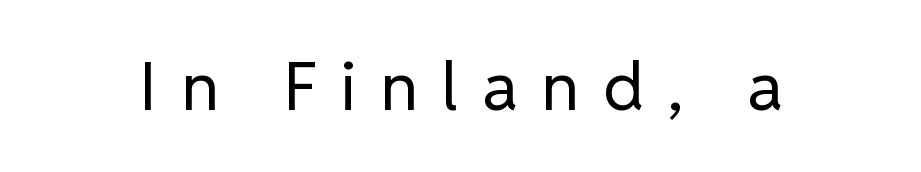
Q: Is the text bold? A: No.
Q: Is the text italic (slanted)? A: No, it is upright.
Q: Is the typeface a serif or a sans-serif typeface? A: Sans-serif.
Q: Is the text underlined? A: No.
Q: Is the spacing between letters normal or unusually wide? A: Unusually wide.
Q: Width (condensed, normal, or wide)? A: Normal.
Q: Stroke contrast? A: Low.
Q: x-height? A: Medium.
Q: Monospaced? A: No.
